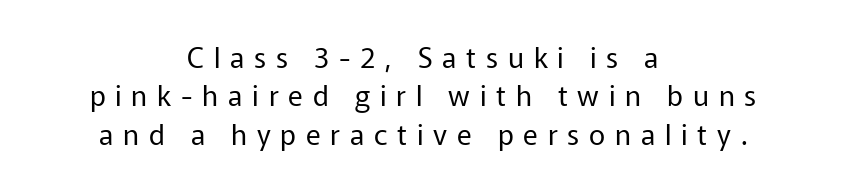
The image shows 28 px regular-weight sans-serif type, upright; set centered, normal line spacing (1.37x), unusually wide letter spacing (+0.35 em), not underlined; low stroke contrast and a medium x-height.
